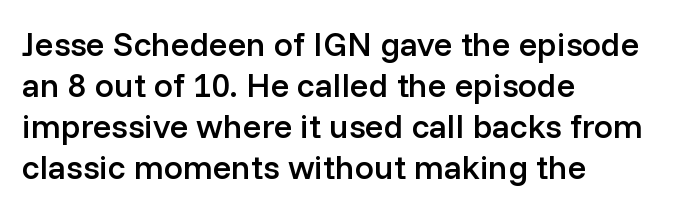
Serif or sans? Sans — the stroke terminals are bare. A clean baseline with only descenders dipping below it. These lines are rendered in a variable-pitch font. Words appear dense and cohesive because spacing is normal.
